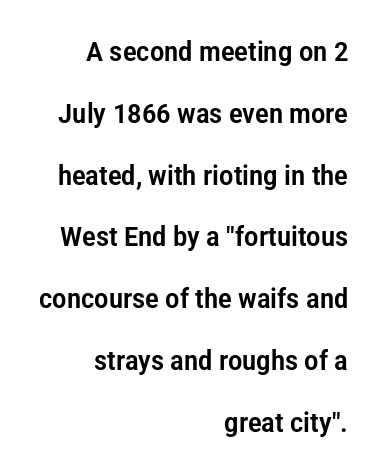
The image shows 27 px text type, upright; set right-aligned, loose line spacing (2.29x), normal letter spacing, not underlined.
